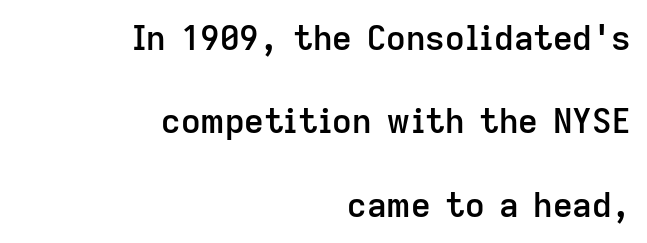
Q: Is the text bold? A: Semi-bold.
Q: Is the text italic (slanted)? A: No, it is upright.
Q: Is the typeface a serif or a sans-serif typeface? A: Sans-serif.
Q: Is the text underlined? A: No.
Q: How is the paragraph aligned? A: Right-aligned.
Q: Is the spacing between letters normal or unusually wide? A: Normal.
Q: Is the spacing between lines tight, normal or loose? A: Loose.
Q: Width (condensed, normal, or wide)? A: Normal.
Q: Stroke contrast? A: Low.
Q: x-height? A: Medium.
Q: Monospaced? A: No.
